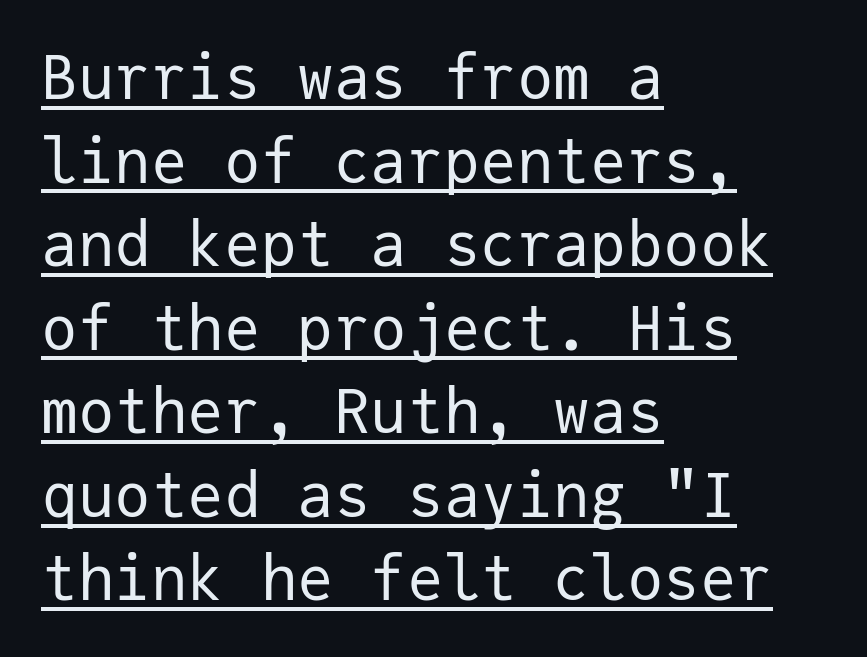
One glance says typical: line gaps are just what's usual. These lines are set flush left with a ragged right edge. In terms of posture, this sample is upright. On a weight scale, this lands at 450 or below. The typesetter has applied underlining to the passage shown. Grotesque or geometric, the face here clearly has no serifs.
